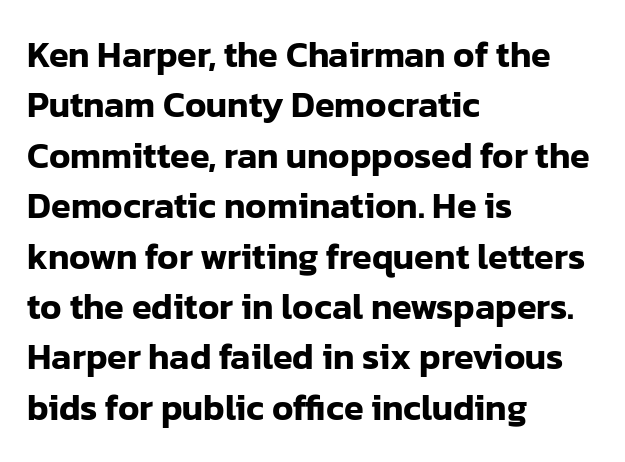
{"serif": "no", "italic": "no", "width": "normal", "stroke_contrast": "low", "x_height": "medium", "monospaced": "no", "underline": "no", "align": "left", "line_spacing": "normal", "line_spacing_ratio": 1.4, "letter_spacing": "normal", "letter_spacing_em": 0.0, "glyph_px": 36}
